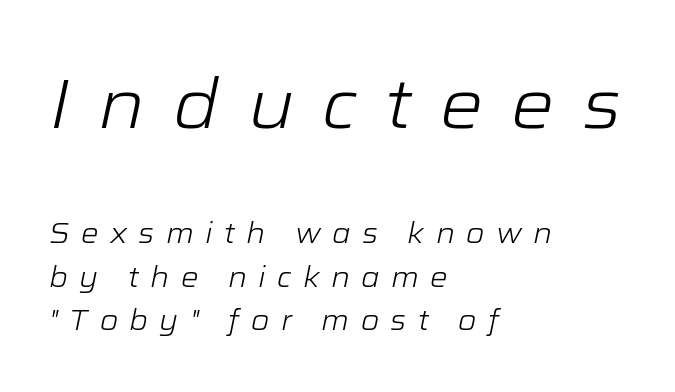
Q: Is the text bold? A: No.
Q: Is the text italic (slanted)? A: Yes, it leans right by about 12 degrees.
Q: Is the text underlined? A: No.
Q: How is the paragraph aligned? A: Left-aligned.
Q: Is the spacing between letters normal or unusually wide? A: Unusually wide.
Q: Is the spacing between lines tight, normal or loose? A: Normal.
Q: Which block of text is set in a larger size, the first (top) or the second (bottom)? A: The first (top) one.
Q: Width (condensed, normal, or wide)? A: Wide.
Q: Stroke contrast? A: Low.
Q: x-height? A: Medium.
Q: Monospaced? A: No.
